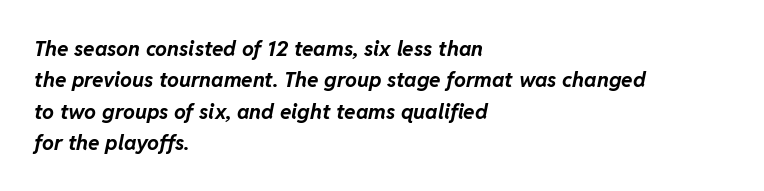
{"italic": "yes", "lean": "right", "slant_degrees": 11, "bold": "yes", "underline": "no", "align": "left", "line_spacing": "normal", "line_spacing_ratio": 1.49, "letter_spacing": "normal", "letter_spacing_em": 0.0, "glyph_px": 21}
